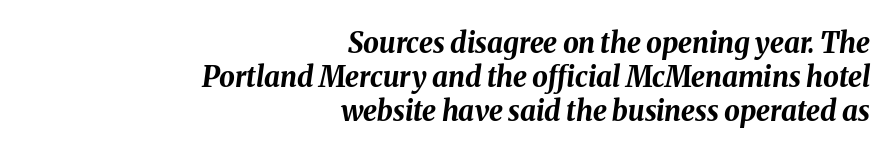
{"italic": "yes", "lean": "right", "slant_degrees": 8, "bold": "yes", "weight": "bold", "width": "normal", "stroke_contrast": "medium", "x_height": "medium", "monospaced": "no", "underline": "no", "align": "right", "line_spacing_ratio": 1.21, "letter_spacing": "normal", "letter_spacing_em": 0.0, "glyph_px": 28}
